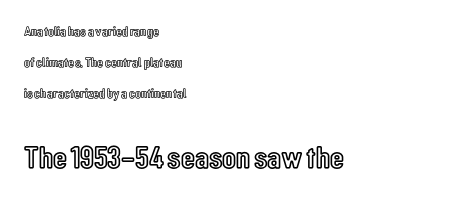
{"italic": "no", "width": "condensed", "x_height": "medium", "monospaced": "no", "underline": "no", "align": "left", "line_spacing": "loose", "line_spacing_ratio": 2.21, "letter_spacing": "normal", "letter_spacing_em": 0.0, "larger_block": "second", "size_ratio": 2.29, "glyph_px": 32}
